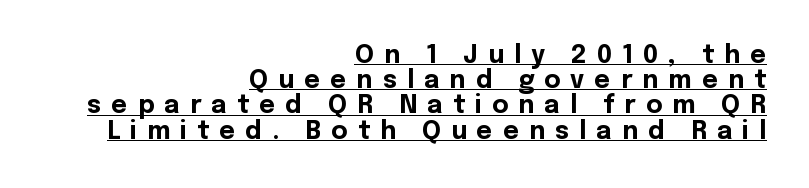
The image shows 25 px bold type, upright; set right-aligned, tight line spacing (1.01x), unusually wide letter spacing (+0.4 em), underlined.
